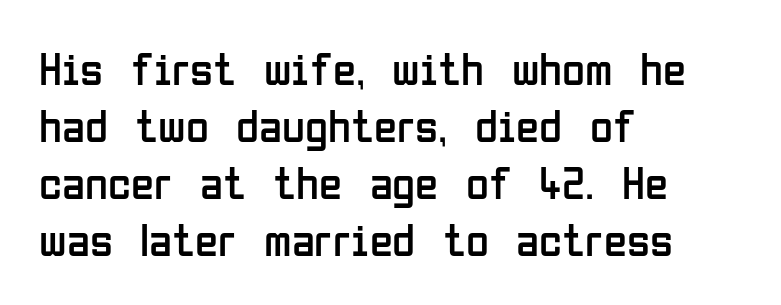
{"serif": "no", "italic": "no", "bold": "no", "weight": "regular", "width": "condensed", "stroke_contrast": "low", "x_height": "medium", "monospaced": "no", "underline": "no", "align": "left", "line_spacing_ratio": 1.21, "letter_spacing": "normal", "letter_spacing_em": 0.0, "glyph_px": 47}
